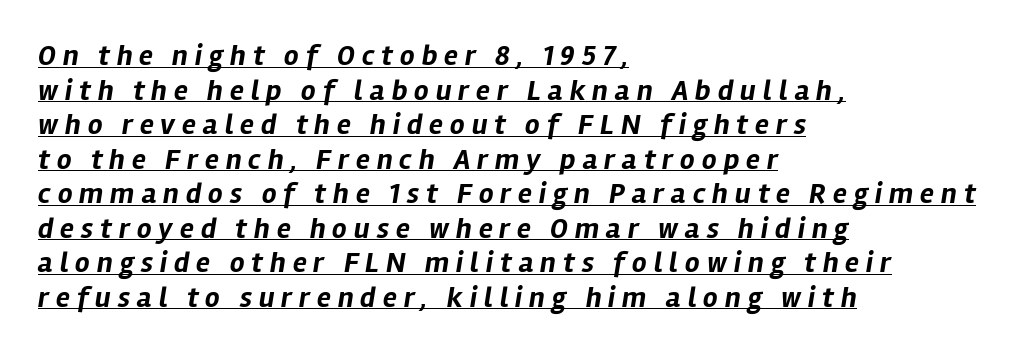
{"italic": "yes", "lean": "right", "slant_degrees": 12, "bold": "yes", "weight": "bold", "width": "normal", "stroke_contrast": "low", "x_height": "medium", "monospaced": "no", "underline": "yes", "align": "left", "line_spacing_ratio": 1.19, "letter_spacing": "wide", "letter_spacing_em": 0.24, "glyph_px": 29}
